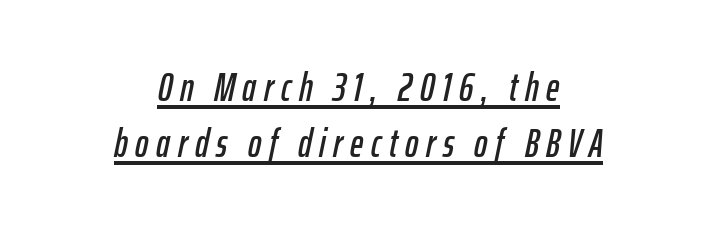
Compared with a flush-left layout, this one balances lines on the center instead. There's an unmistakable incline to the writing here. The string is rendered with underlining switched on. Here the designer chose a conventional face with non-uniform glyph widths.
